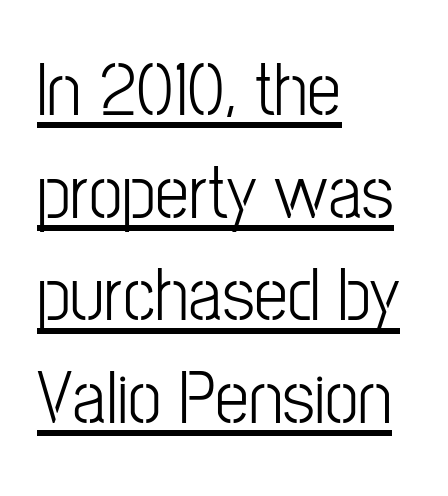
The image shows 76 px condensed sans-serif type, upright; set left-aligned, normal line spacing (1.35x), normal letter spacing, underlined; low stroke contrast and a medium x-height.
